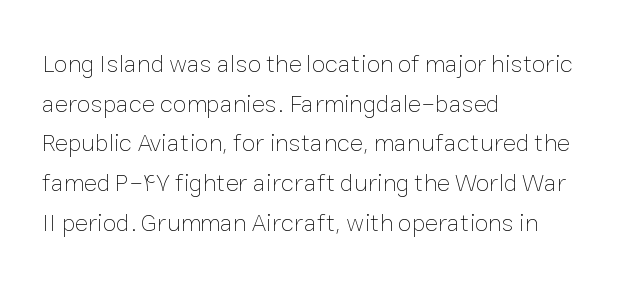
No italicization has been applied; the sample stays upright. Which margin do the lines hug? The left one — the right edge is uneven. Interline gaps are of average width in this sample. Descender tails drop into unmarked territory.
